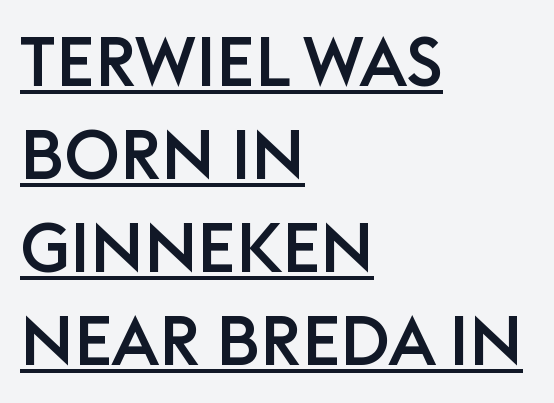
The image shows 69 px sans-serif type, upright; set left-aligned, normal line spacing (1.35x), normal letter spacing, underlined; low stroke contrast and a large x-height.
